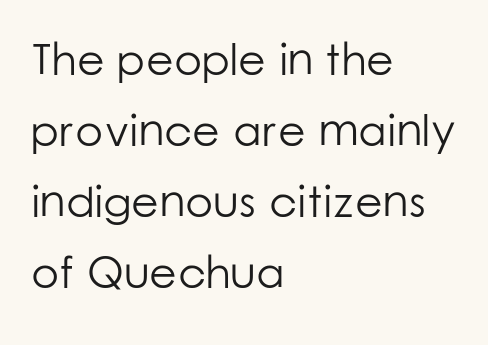
The image shows 45 px light sans-serif type, upright; set left-aligned, normal line spacing (1.58x), normal letter spacing, not underlined; low stroke contrast and a medium x-height.
